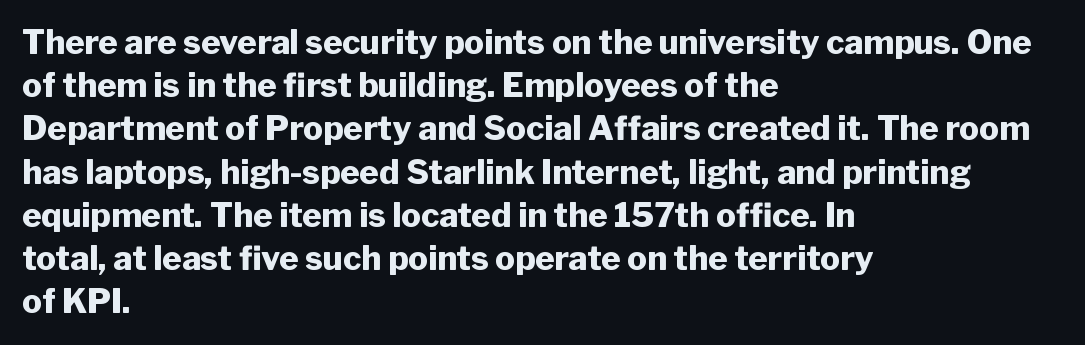
No italicization has been applied; the sample stays upright. Honestly, the letter spacing is just normal — you wouldn't notice it. The rendering uses natural spacing where letterforms have individual widths. These lines are composed in type without serifs. The lines in this sample share a left origin and differ only in where they stop. Type without underlining.
